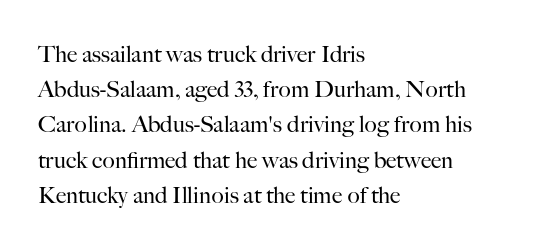
Q: Is the text bold? A: No.
Q: Is the text italic (slanted)? A: No, it is upright.
Q: Is the text underlined? A: No.
Q: How is the paragraph aligned? A: Left-aligned.
Q: Is the spacing between letters normal or unusually wide? A: Normal.
Q: Is the spacing between lines tight, normal or loose? A: Normal.
